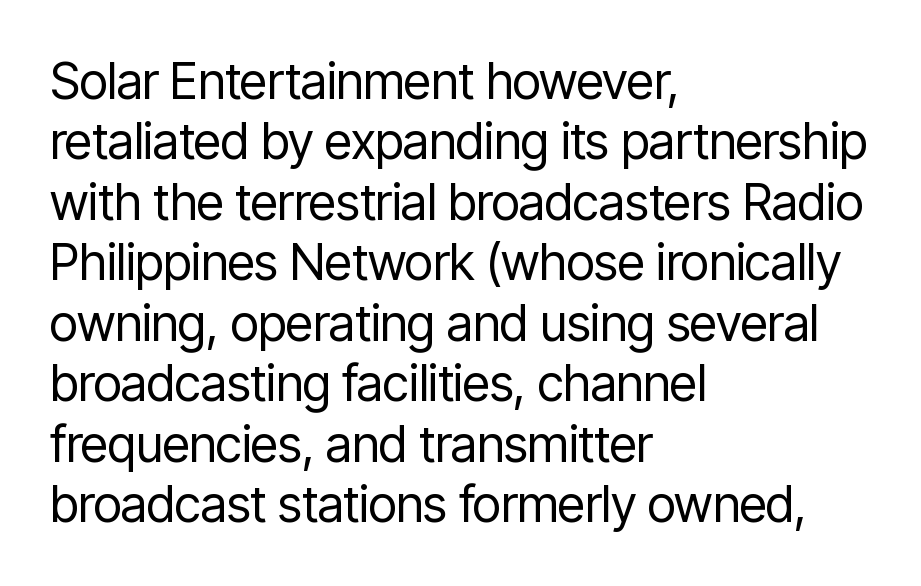
The image shows 50 px regular-weight, condensed sans-serif type, upright; set left-aligned, line spacing 1.21x, normal letter spacing, not underlined; low stroke contrast and a medium x-height.
